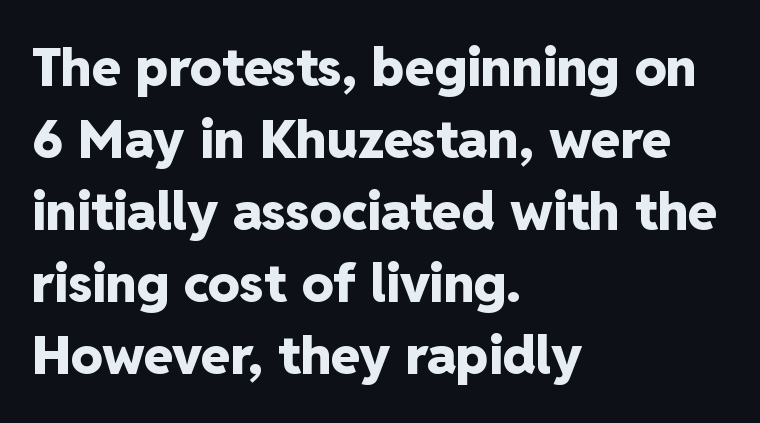
{"serif": "no", "italic": "no", "bold": "yes", "weight": "heavy", "width": "normal", "stroke_contrast": "low", "x_height": "medium", "monospaced": "no", "underline": "no", "align": "left", "line_spacing": "normal", "line_spacing_ratio": 1.36, "letter_spacing": "normal", "letter_spacing_em": 0.0, "glyph_px": 53}
